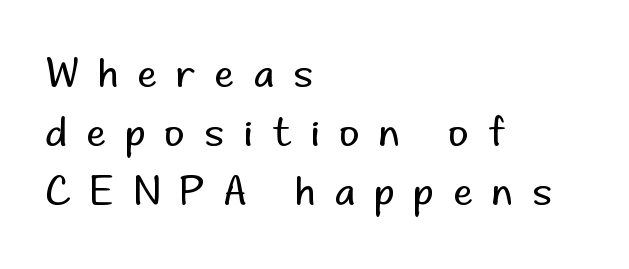
The image shows 39 px regular-weight sans-serif type, upright; set left-aligned, normal line spacing (1.51x), unusually wide letter spacing (+0.5 em), not underlined; low stroke contrast and a small x-height.
